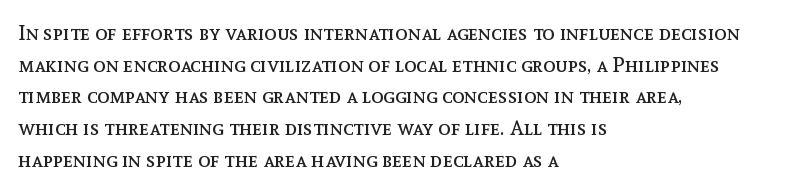
{"italic": "no", "bold": "no", "underline": "no", "align": "left", "line_spacing": "normal", "line_spacing_ratio": 1.51, "letter_spacing": "normal", "letter_spacing_em": 0.0, "glyph_px": 21}
